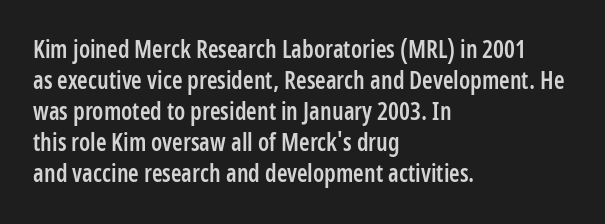
{"italic": "no", "bold": "semi", "underline": "no", "align": "left", "line_spacing": "normal", "line_spacing_ratio": 1.29, "letter_spacing": "normal", "letter_spacing_em": 0.0, "glyph_px": 24}
